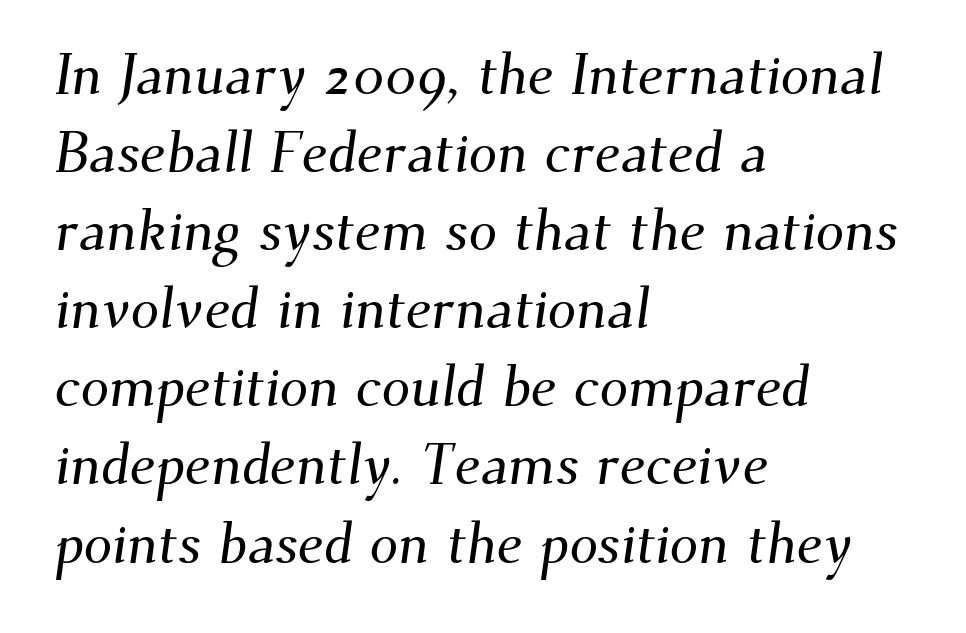
A typesetter would call this proportional, since set widths differ per character. Nothing unusual about the tracking: characters are spaced as the font intends. The foot of each line stays bare and open. Alignment: flush left. Honestly, the row spacing looks completely unremarkable.
